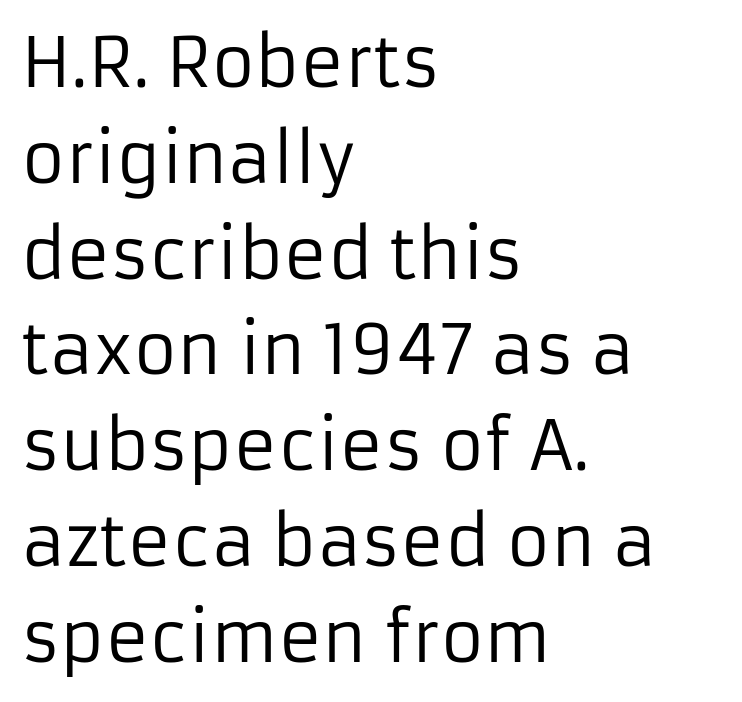
Q: Is the text bold? A: No.
Q: Is the text italic (slanted)? A: No, it is upright.
Q: Is the typeface a serif or a sans-serif typeface? A: Sans-serif.
Q: Is the text underlined? A: No.
Q: How is the paragraph aligned? A: Left-aligned.
Q: Is the spacing between letters normal or unusually wide? A: Normal.
Q: Is the spacing between lines tight, normal or loose? A: Normal.
Q: Width (condensed, normal, or wide)? A: Normal.
Q: Stroke contrast? A: Low.
Q: x-height? A: Medium.
Q: Monospaced? A: No.
